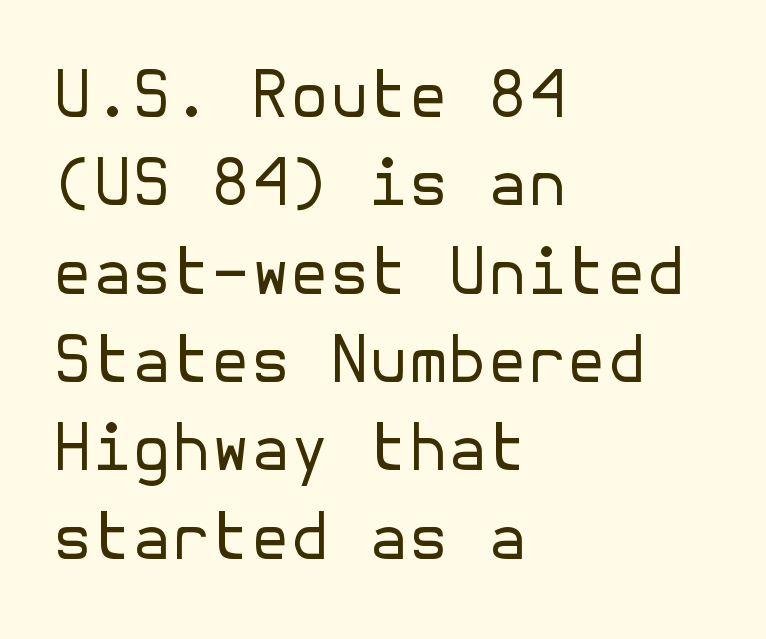
Unlike a traditional serif, this face leaves its strokes unadorned. Reading down the column, the eye jumps a familiar distance to each next line. Style check: upright. Glance below the letters and you will spot only blank space.
